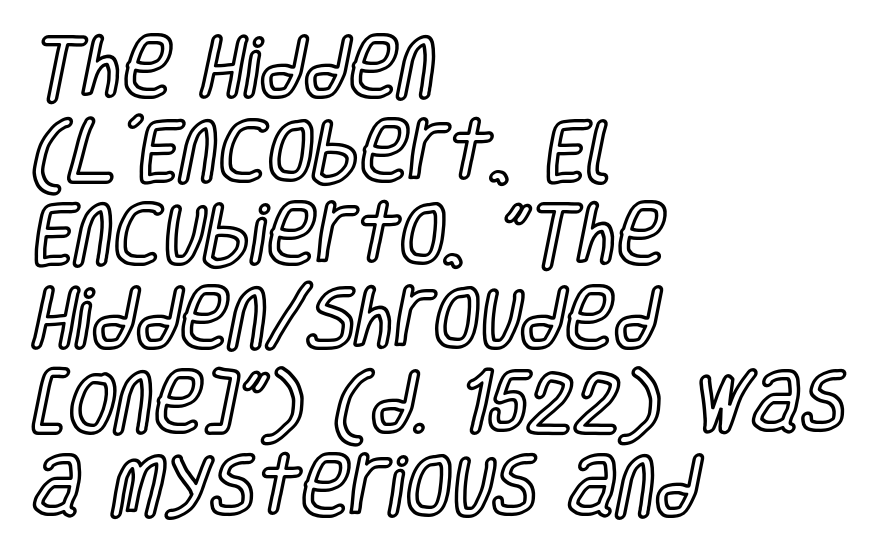
Q: Is the text italic (slanted)? A: Yes.
Q: Is the text underlined? A: No.
Q: How is the paragraph aligned? A: Left-aligned.
Q: Is the spacing between letters normal or unusually wide? A: Normal.
Q: Is the spacing between lines tight, normal or loose? A: Normal.
Q: Width (condensed, normal, or wide)? A: Condensed.
Q: x-height? A: Large.
Q: Monospaced? A: No.
